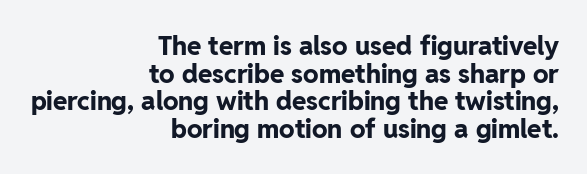
{"italic": "no", "bold": "yes", "underline": "no", "align": "right", "line_spacing": "tight", "line_spacing_ratio": 1.06, "letter_spacing": "normal", "letter_spacing_em": 0.0, "glyph_px": 26}
